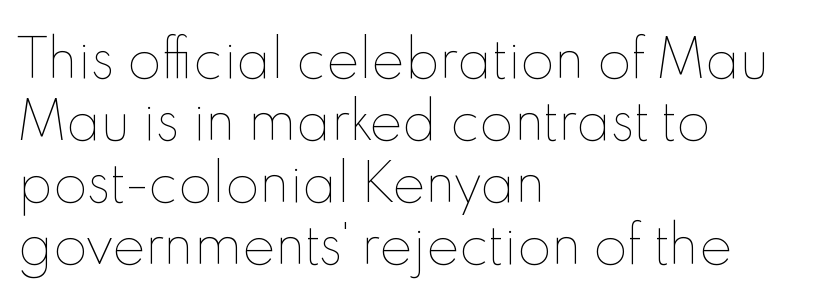
The image shows 50 px thin type, upright; set left-aligned, line spacing 1.24x, normal letter spacing, not underlined; a small x-height.
